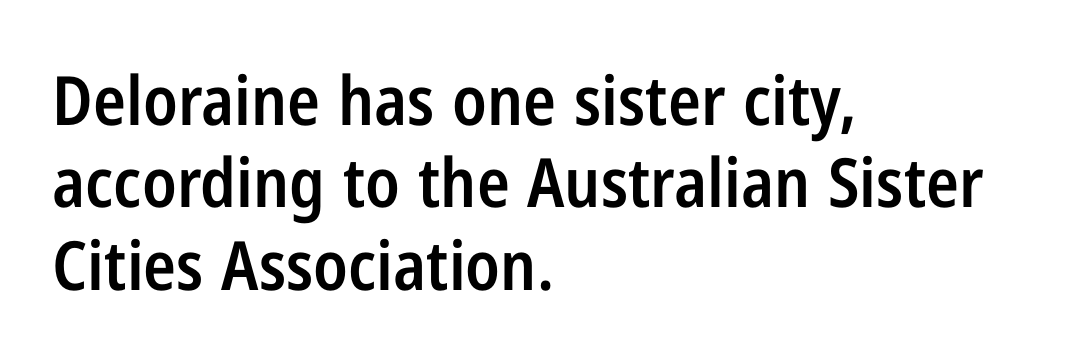
The image shows 68 px semibold, condensed sans-serif type, upright; set left-aligned, line spacing 1.21x, normal letter spacing, not underlined; low stroke contrast and a medium x-height.
